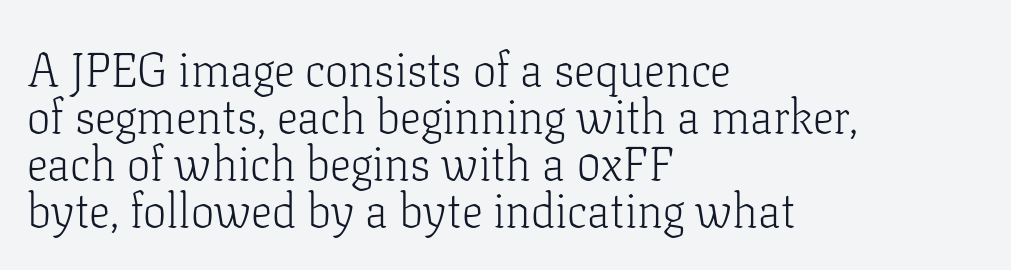
No word sits above an underline. Leading: reduced. Weight: in the light-to-regular range. Here the designer chose a conventional face with non-uniform glyph widths. Nobody touched the tracking dial on this one.
